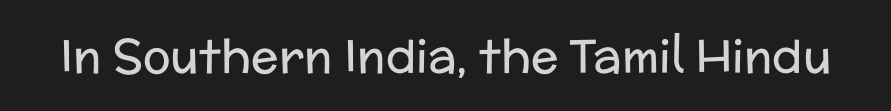
Nothing heavy about these letters — not bold at all. Rule under the text: the space is simply empty. Standard letterfit; no display-style spreading of the glyphs. The rendering uses natural spacing where letterforms have individual widths. You can tell from the bare stems that sans-serif type was used.
